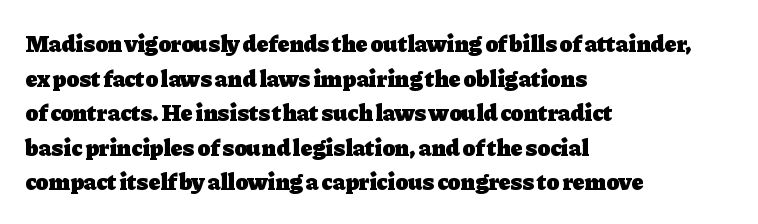
Q: Is the text bold? A: Yes.
Q: Is the text italic (slanted)? A: No, it is upright.
Q: Is the text underlined? A: No.
Q: How is the paragraph aligned? A: Left-aligned.
Q: Is the spacing between letters normal or unusually wide? A: Normal.
Q: Is the spacing between lines tight, normal or loose? A: Normal.
